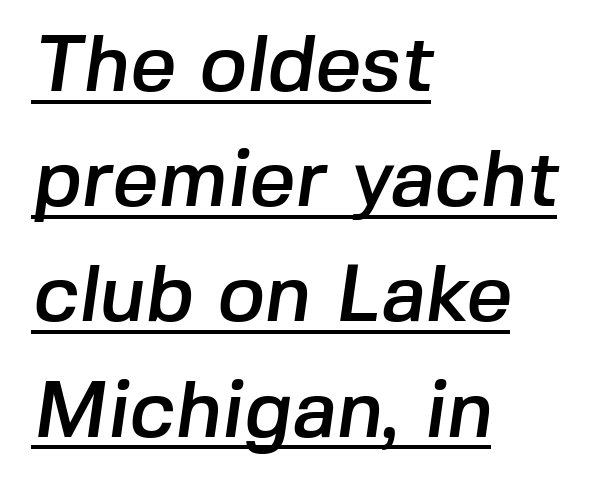
The image shows 80 px sans-serif type; set left-aligned, normal line spacing (1.44x), normal letter spacing, underlined; low stroke contrast and a medium x-height.
